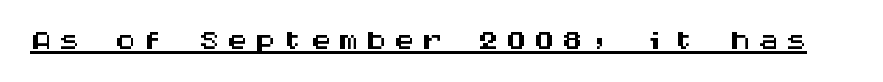
{"serif": "no", "italic": "no", "width": "wide", "stroke_contrast": "medium", "x_height": "large", "monospaced": "yes", "underline": "yes", "glyph_px": 43}
